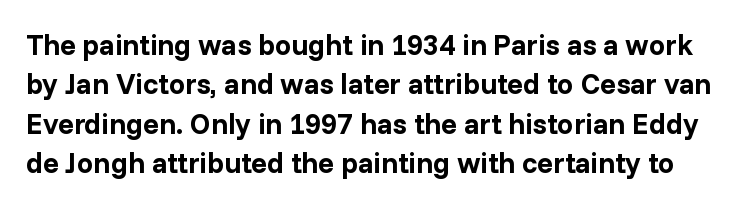
{"serif": "no", "italic": "no", "bold": "yes", "weight": "bold", "width": "normal", "stroke_contrast": "low", "x_height": "medium", "monospaced": "no", "underline": "no", "line_spacing": "normal", "line_spacing_ratio": 1.36, "letter_spacing": "normal", "letter_spacing_em": 0.0, "glyph_px": 29}
